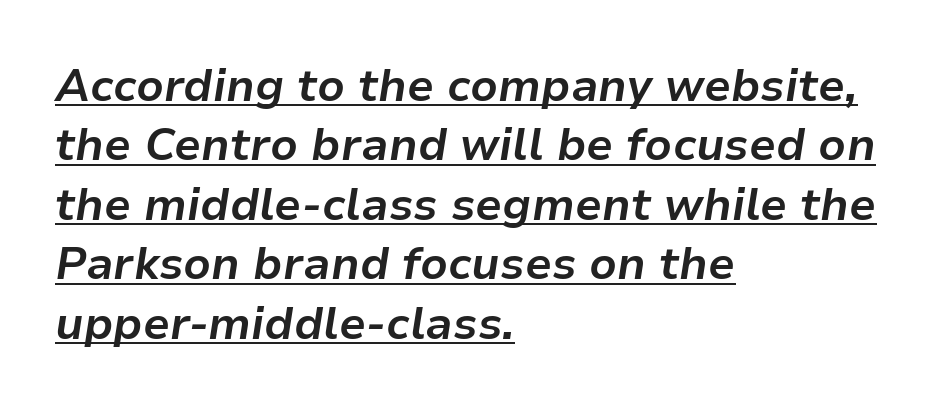
Q: Is the text bold? A: Yes.
Q: Is the text italic (slanted)? A: Yes, it leans right by about 9 degrees.
Q: Is the text underlined? A: Yes.
Q: How is the paragraph aligned? A: Left-aligned.
Q: Is the spacing between letters normal or unusually wide? A: Normal.
Q: Is the spacing between lines tight, normal or loose? A: Normal.
Q: Width (condensed, normal, or wide)? A: Normal.
Q: Stroke contrast? A: Low.
Q: x-height? A: Medium.
Q: Monospaced? A: No.
